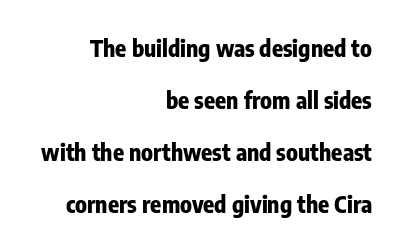
Teacher's note: observe the even right margin — that is flush-right alignment. Whoever set this chose breathing room over compactness in the vertical rhythm. When letters stand straight like this, we call the style roman or upright. This sample uses plain, unmodified letter spacing. Chunky letters — that's bold for sure. A bare baseline throughout the passage.
